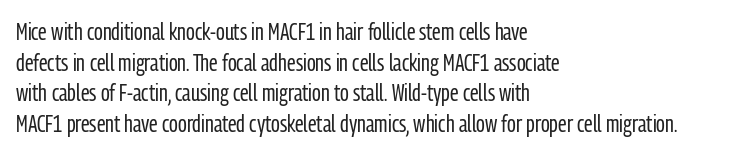
The image shows 24 px text type, upright; set left-aligned, normal line spacing (1.28x), normal letter spacing, not underlined.
